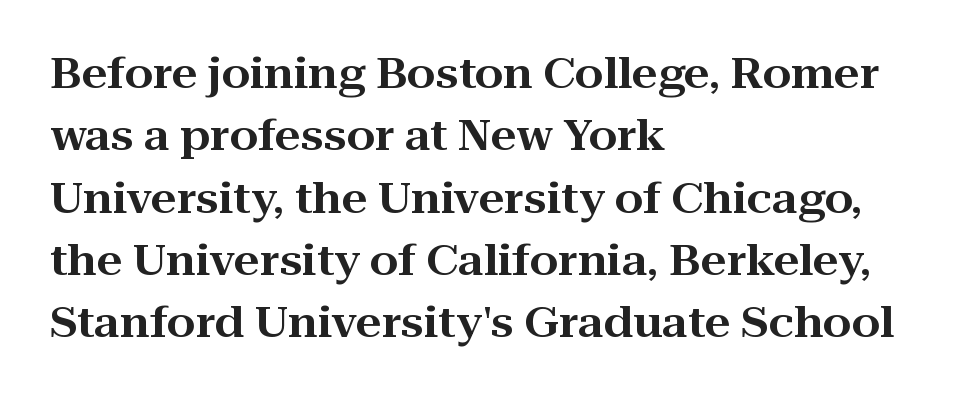
The image shows 41 px wide serif type, upright; set left-aligned, normal line spacing (1.52x), normal letter spacing, not underlined; high stroke contrast and a medium x-height.
